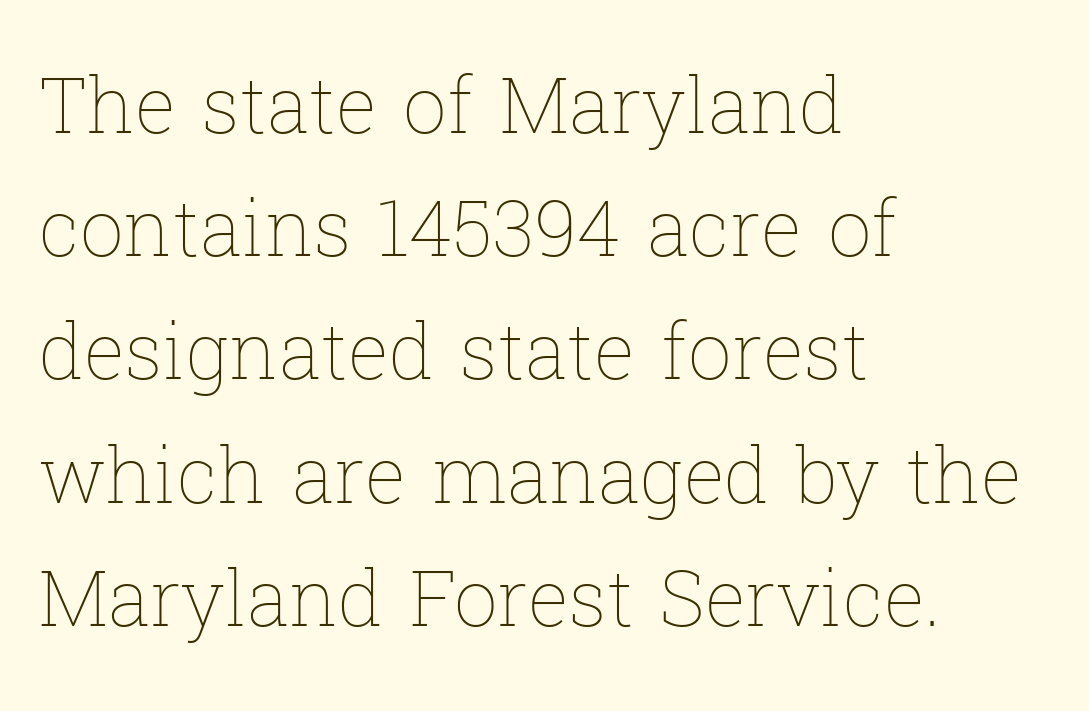
{"italic": "no", "bold": "no", "weight": "thin", "width": "normal", "stroke_contrast": "low", "x_height": "medium", "monospaced": "no", "underline": "no", "align": "left", "line_spacing": "normal", "line_spacing_ratio": 1.6, "letter_spacing": "normal", "letter_spacing_em": 0.0, "glyph_px": 77}
